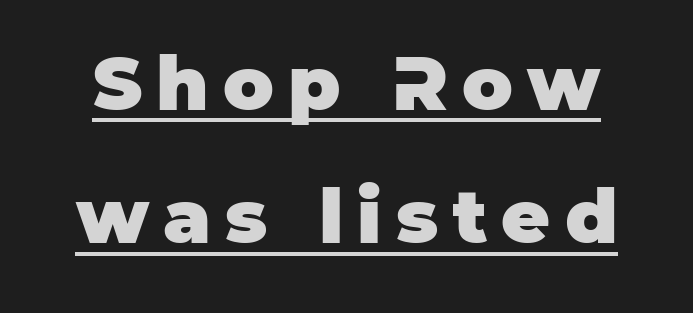
Q: Is the text bold? A: Yes.
Q: Is the text italic (slanted)? A: No, it is upright.
Q: Is the typeface a serif or a sans-serif typeface? A: Sans-serif.
Q: Is the text underlined? A: Yes.
Q: Width (condensed, normal, or wide)? A: Normal.
Q: Stroke contrast? A: Low.
Q: x-height? A: Large.
Q: Monospaced? A: No.
